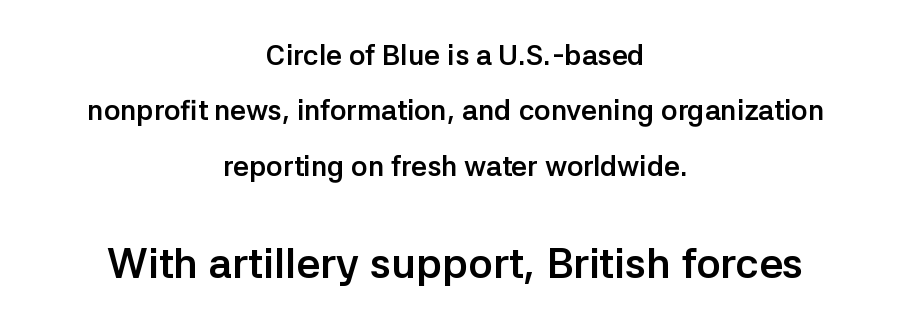
The image shows 42 px semibold sans-serif type, upright; set centered, loose line spacing (1.98x), normal letter spacing, not underlined; the second (bottom) block is 1.5x larger; low stroke contrast and a medium x-height.
